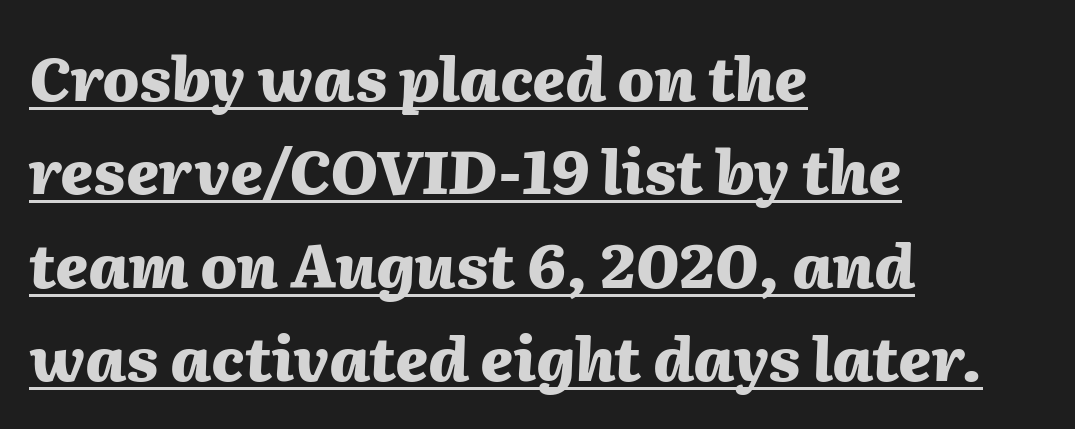
Q: Is the text bold? A: Yes.
Q: Is the text italic (slanted)? A: Yes, it leans right by about 2 degrees.
Q: Is the text underlined? A: Yes.
Q: How is the paragraph aligned? A: Left-aligned.
Q: Is the spacing between letters normal or unusually wide? A: Normal.
Q: Is the spacing between lines tight, normal or loose? A: Normal.
Q: Width (condensed, normal, or wide)? A: Normal.
Q: Stroke contrast? A: Medium.
Q: x-height? A: Medium.
Q: Monospaced? A: No.
